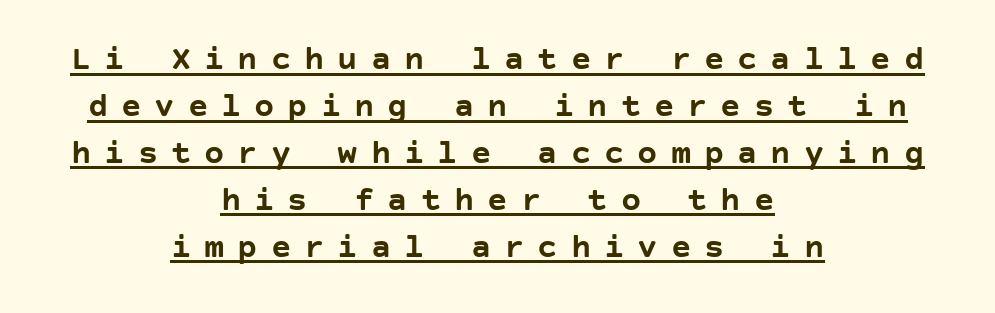
Every word sits above its own underline. The whitespace from short lines is split evenly between both sides. Someone cranked the tracking dial way up on this one. Is the type bold? Yes — the strokes are clearly thick and heavy. The characters display no serif detailing; their extremities are plain. One glance says typical: line gaps are just what's usual.
